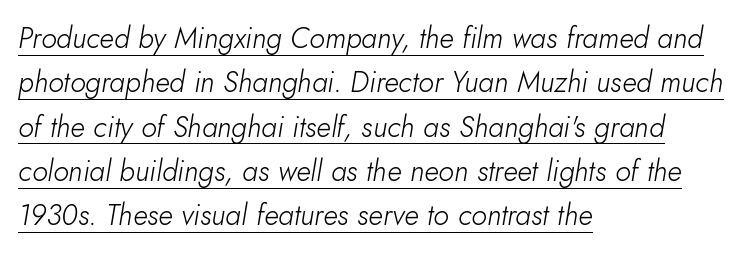
The image shows 29 px light type, italic (leaning right); set left-aligned, normal line spacing (1.53x), normal letter spacing, underlined; low stroke contrast and a small x-height.
